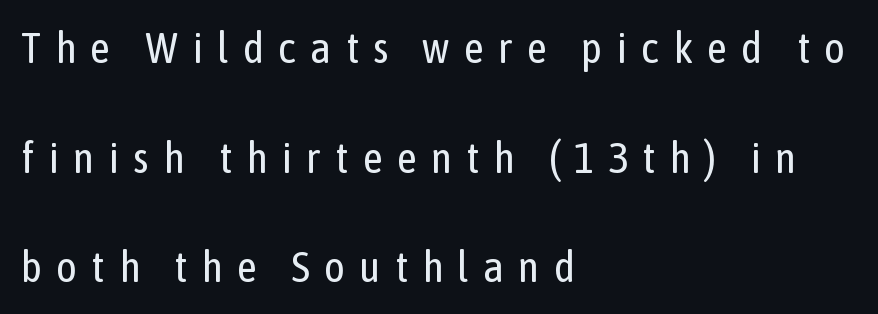
Q: Is the text bold? A: No.
Q: Is the text italic (slanted)? A: No, it is upright.
Q: Is the typeface a serif or a sans-serif typeface? A: Sans-serif.
Q: Is the text underlined? A: No.
Q: How is the paragraph aligned? A: Left-aligned.
Q: Is the spacing between letters normal or unusually wide? A: Unusually wide.
Q: Is the spacing between lines tight, normal or loose? A: Loose.
Q: Width (condensed, normal, or wide)? A: Condensed.
Q: Stroke contrast? A: Low.
Q: x-height? A: Medium.
Q: Monospaced? A: No.
